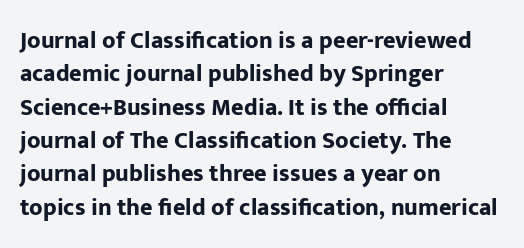
The image shows 24 px bold type, upright; set left-aligned, normal line spacing (1.39x), normal letter spacing, not underlined.
